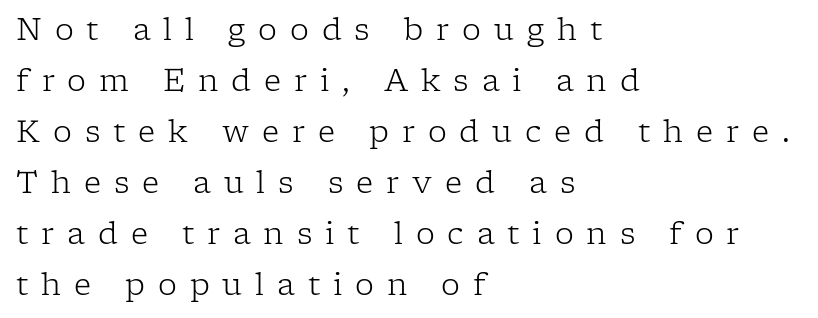
The image shows 30 px light serif type, upright; set left-aligned, normal line spacing (1.7x), unusually wide letter spacing (+0.43 em), not underlined; low stroke contrast and a medium x-height.
